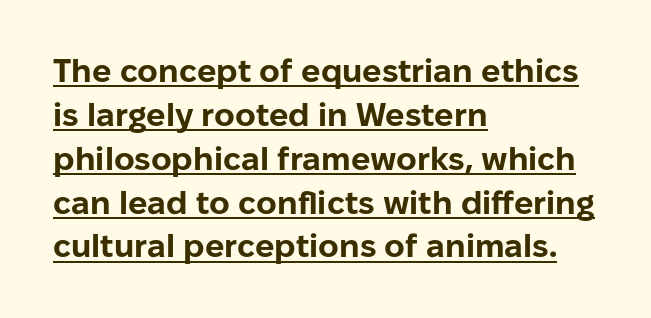
{"serif": "no", "italic": "no", "bold": "yes", "weight": "bold", "width": "normal", "stroke_contrast": "low", "x_height": "medium", "monospaced": "no", "underline": "yes", "align": "left", "line_spacing": "normal", "line_spacing_ratio": 1.37, "letter_spacing": "normal", "letter_spacing_em": 0.0, "glyph_px": 32}
